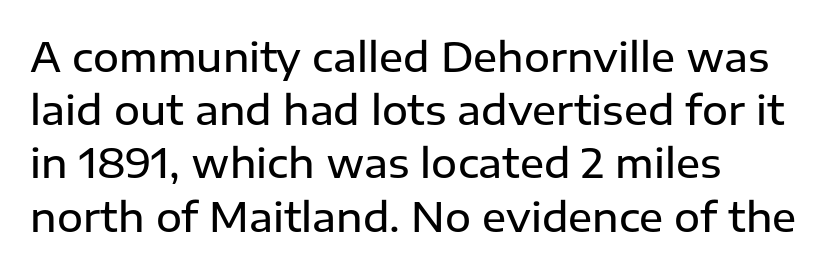
In CSS terms this would be text-align: left. Italic? Not at all — the glyphs are vertical. The passage shown stacks its lines at a standard gap. Look at the bottom of the vertical strokes: they stop flat, with no serifs. Letter spacing: default.
